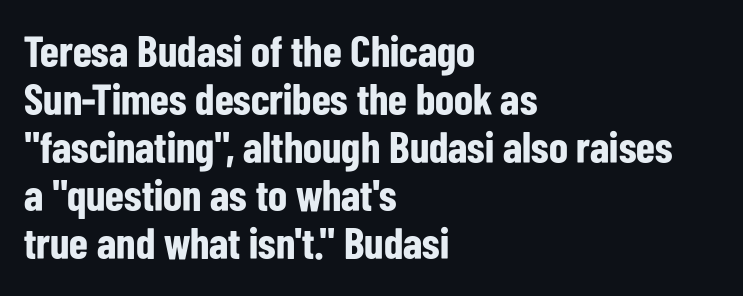
The image shows 44 px bold, condensed sans-serif type, upright; set left-aligned, tight line spacing (1.09x), normal letter spacing, not underlined; low stroke contrast and a medium x-height.
